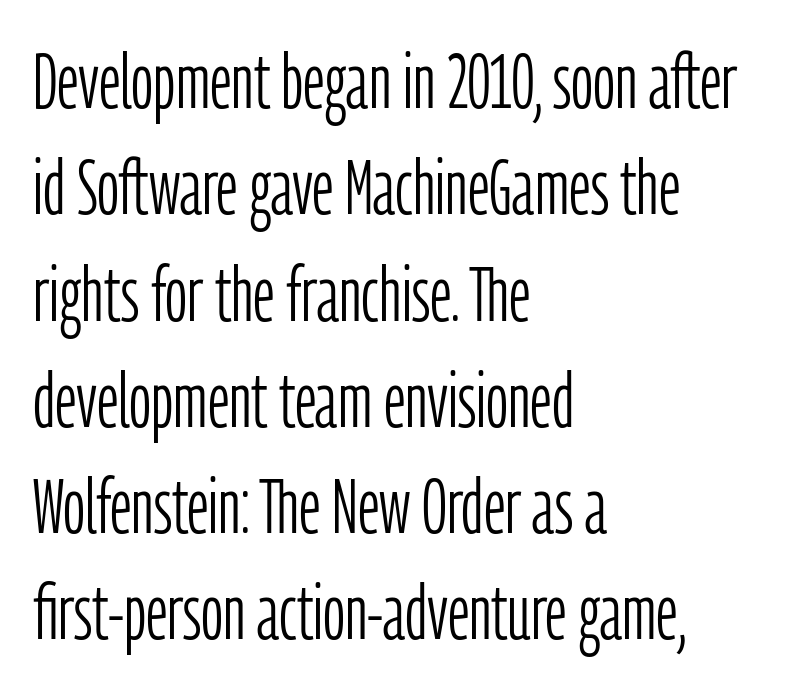
The image shows 77 px light, condensed sans-serif type, upright; set left-aligned, normal line spacing (1.38x), normal letter spacing, not underlined; low stroke contrast and a medium x-height.
